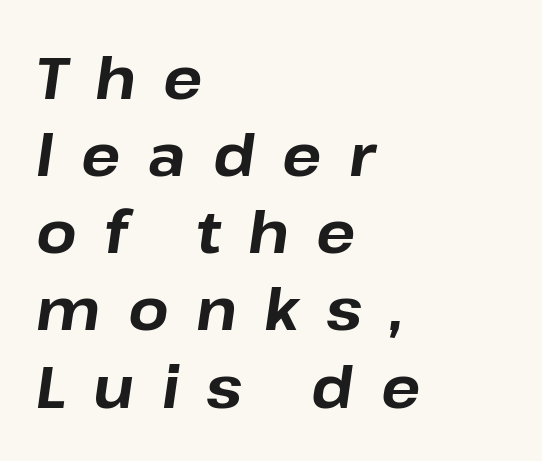
Q: Is the text bold? A: Yes.
Q: Is the text italic (slanted)? A: Yes, it leans right by about 8 degrees.
Q: Is the text underlined? A: No.
Q: How is the paragraph aligned? A: Left-aligned.
Q: Is the spacing between letters normal or unusually wide? A: Unusually wide.
Q: Is the spacing between lines tight, normal or loose? A: Normal.
Q: Width (condensed, normal, or wide)? A: Normal.
Q: Stroke contrast? A: Low.
Q: x-height? A: Medium.
Q: Monospaced? A: No.
